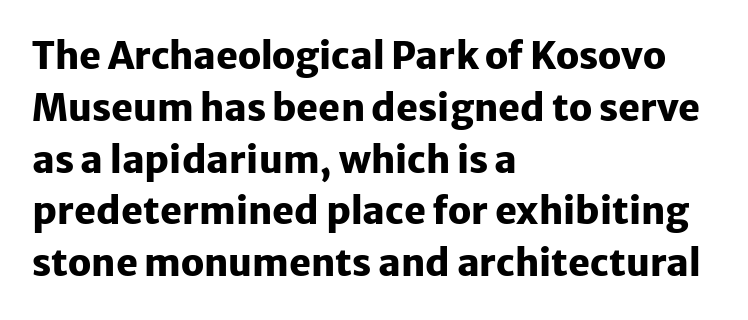
{"serif": "no", "italic": "no", "bold": "yes", "weight": "heavy", "width": "normal", "stroke_contrast": "low", "x_height": "medium", "monospaced": "no", "underline": "no", "align": "left", "line_spacing": "normal", "line_spacing_ratio": 1.4, "letter_spacing": "normal", "letter_spacing_em": 0.0, "glyph_px": 37}
